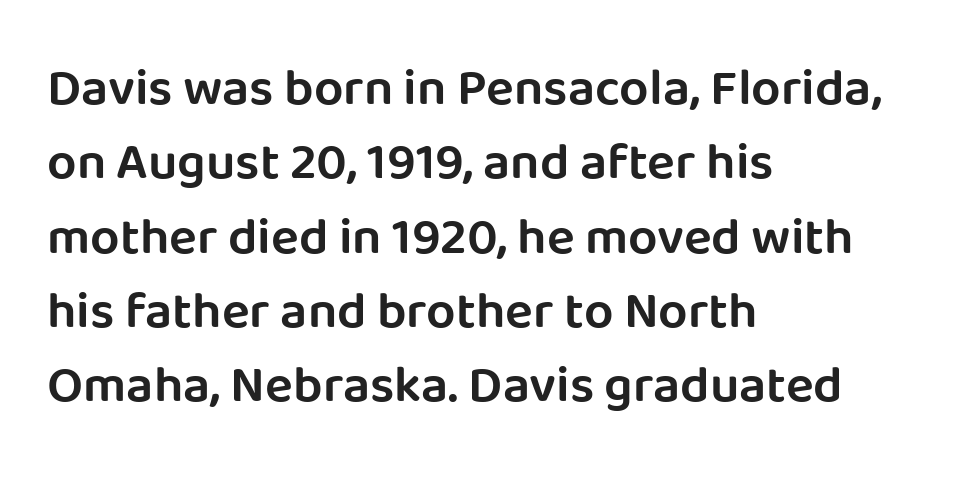
The image shows 52 px semibold sans-serif type, upright; set left-aligned, normal line spacing (1.43x), normal letter spacing, not underlined; low stroke contrast and a large x-height.
